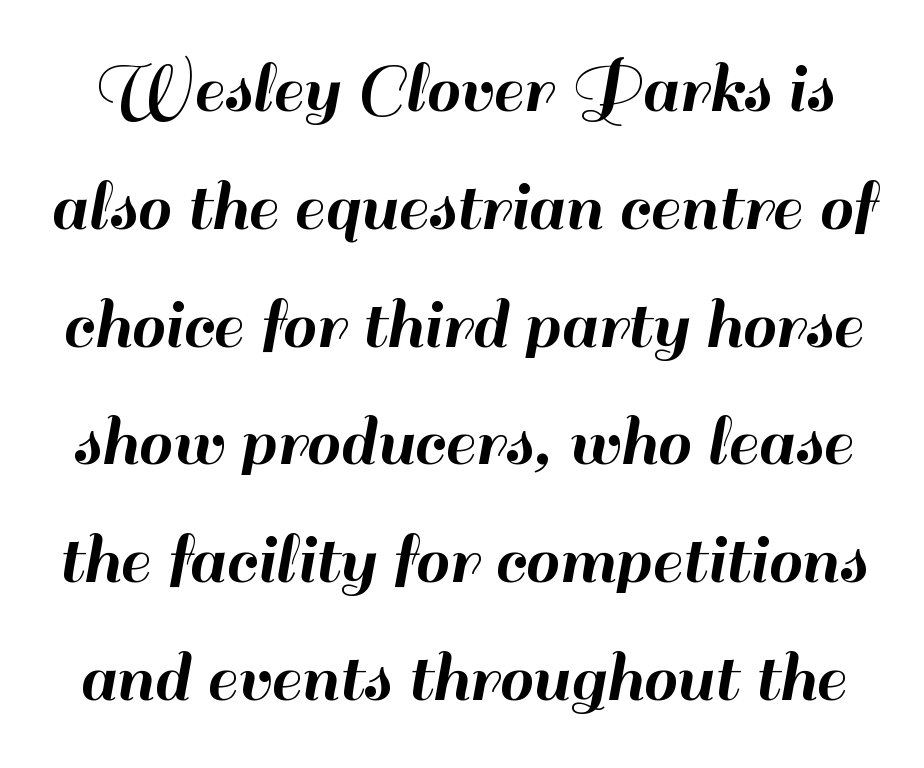
Words float on clear page, feet unadorned. Each letter's strokes conclude bluntly, with no projecting serifs. Successive baselines arrive at the customary interval.
